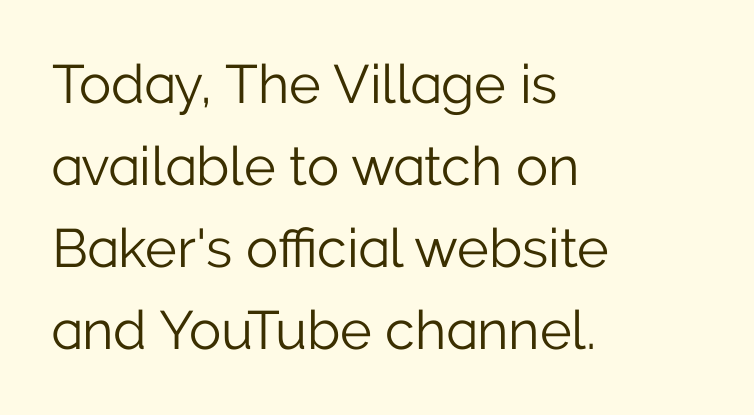
The image shows 54 px light sans-serif type, upright; set left-aligned, normal line spacing (1.52x), normal letter spacing, not underlined; low stroke contrast and a medium x-height.
